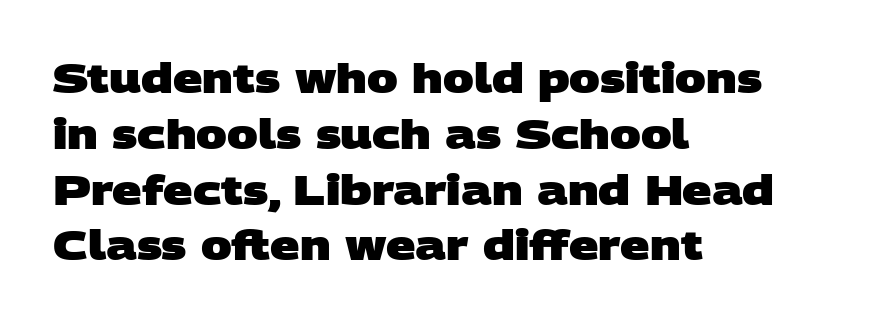
Q: Is the text bold? A: Yes.
Q: Is the typeface a serif or a sans-serif typeface? A: Sans-serif.
Q: Is the text underlined? A: No.
Q: How is the paragraph aligned? A: Left-aligned.
Q: Is the spacing between letters normal or unusually wide? A: Normal.
Q: Is the spacing between lines tight, normal or loose? A: Normal.
Q: Width (condensed, normal, or wide)? A: Wide.
Q: Stroke contrast? A: Low.
Q: x-height? A: Large.
Q: Monospaced? A: No.
